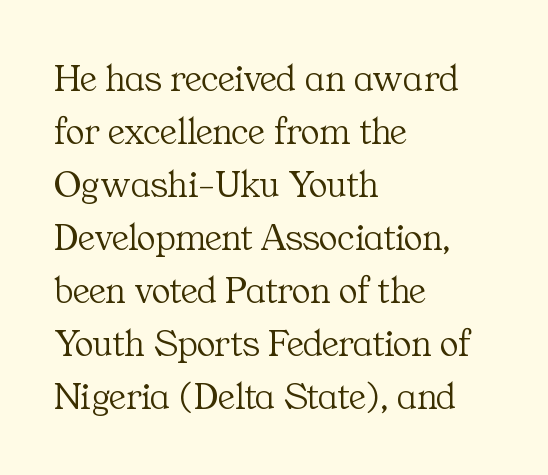
The image shows 39 px light serif type, upright; set left-aligned, normal line spacing (1.36x), normal letter spacing, not underlined; medium stroke contrast and a medium x-height.
